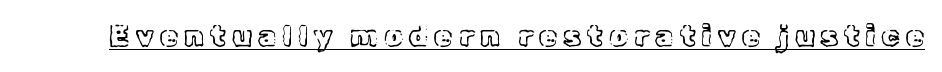
Every stem runs plumb, perpendicular to the baseline. Each letter keeps its own natural width here, so spacing adapts to shape. Loose tracking; the words dissolve into strings of separated letters. The lettering is marked with a stroke running underneath it.
